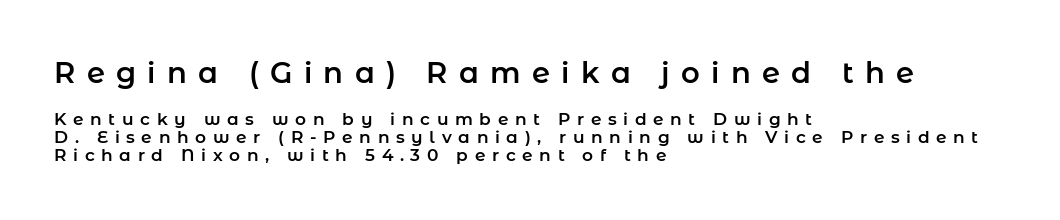
The image shows 29 px sans-serif type, upright; set left-aligned, tight line spacing (1.06x), unusually wide letter spacing (+0.39 em), not underlined; the first (top) block is 1.71x larger; low stroke contrast and a medium x-height.
